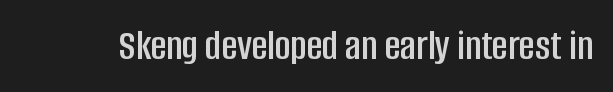
Q: Is the text italic (slanted)? A: No, it is upright.
Q: Is the typeface a serif or a sans-serif typeface? A: Sans-serif.
Q: Is the text underlined? A: No.
Q: Is the spacing between letters normal or unusually wide? A: Normal.
Q: Width (condensed, normal, or wide)? A: Condensed.
Q: Stroke contrast? A: Low.
Q: x-height? A: Large.
Q: Monospaced? A: No.
